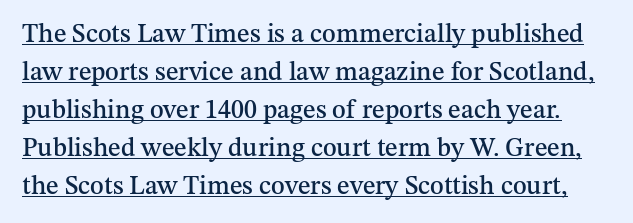
The axis of the letterforms is exactly vertical. Check the space under the baseline: a stroke is drawn there. This block has exactly the height ordinary leading produces. The passage shown has conventional tracking throughout.
